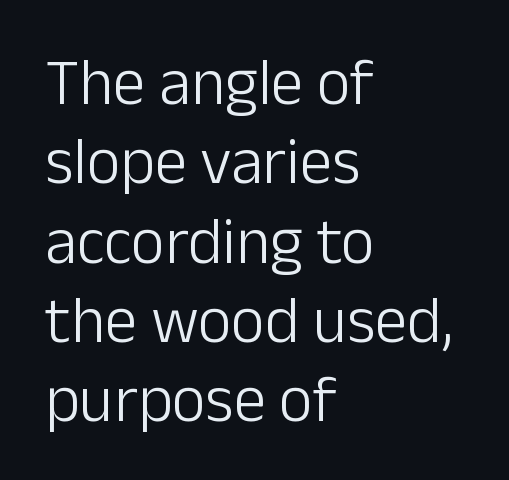
Q: Is the text bold? A: No.
Q: Is the text italic (slanted)? A: No, it is upright.
Q: Is the typeface a serif or a sans-serif typeface? A: Sans-serif.
Q: Is the text underlined? A: No.
Q: How is the paragraph aligned? A: Left-aligned.
Q: Is the spacing between letters normal or unusually wide? A: Normal.
Q: Width (condensed, normal, or wide)? A: Normal.
Q: Stroke contrast? A: Low.
Q: x-height? A: Medium.
Q: Monospaced? A: No.
